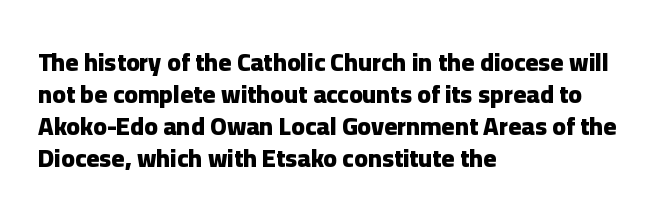
{"italic": "no", "bold": "yes", "underline": "no", "align": "left", "line_spacing": "normal", "line_spacing_ratio": 1.28, "letter_spacing": "normal", "letter_spacing_em": 0.0, "glyph_px": 25}
